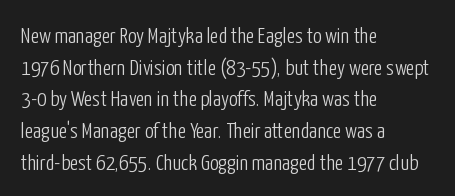
The image shows 22 px text type, upright; set left-aligned, normal line spacing (1.44x), normal letter spacing, not underlined.
